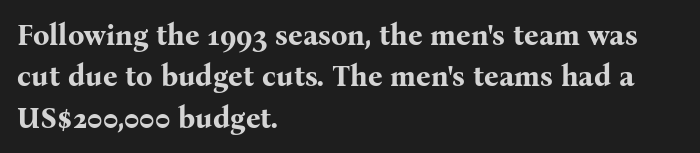
This sample uses a serif face. The line texture is even and compact thanks to regular tracking. Only glyphs here, with clear space below each row. This sample keeps an unexceptional amount of space between lines.
